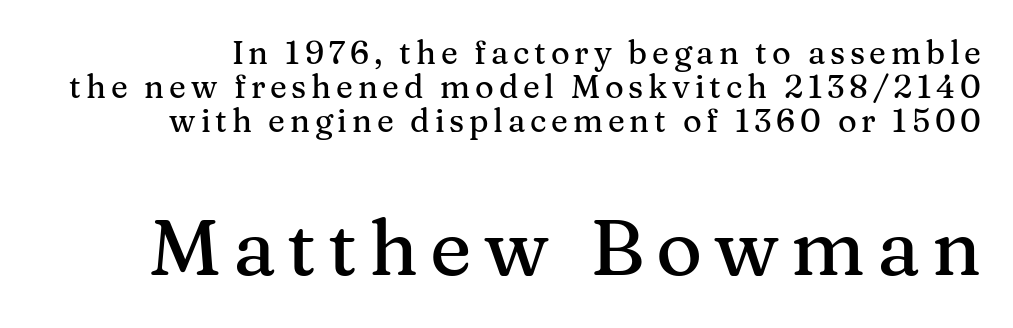
Q: Is the text italic (slanted)? A: No, it is upright.
Q: Is the typeface a serif or a sans-serif typeface? A: Serif.
Q: Is the text underlined? A: No.
Q: Is the spacing between lines tight, normal or loose? A: Tight.
Q: Which block of text is set in a larger size, the first (top) or the second (bottom)? A: The second (bottom) one.
Q: Width (condensed, normal, or wide)? A: Normal.
Q: Stroke contrast? A: Medium.
Q: x-height? A: Medium.
Q: Monospaced? A: No.
